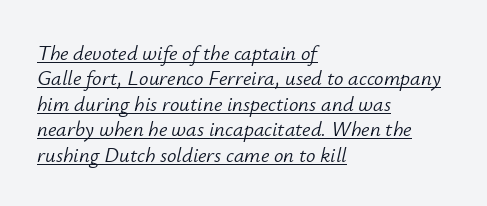
A typesetter would mark this as italic. The cut favours lightness, reaching ordinary text weight at its darkest. You could call the tracking neutral — neither tight nor loose. Line starts are locked; line ends wander.
